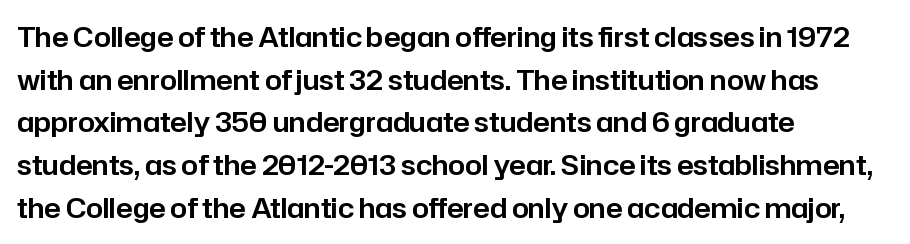
Q: Is the text italic (slanted)? A: No, it is upright.
Q: Is the text underlined? A: No.
Q: How is the paragraph aligned? A: Left-aligned.
Q: Is the spacing between letters normal or unusually wide? A: Normal.
Q: Is the spacing between lines tight, normal or loose? A: Normal.
